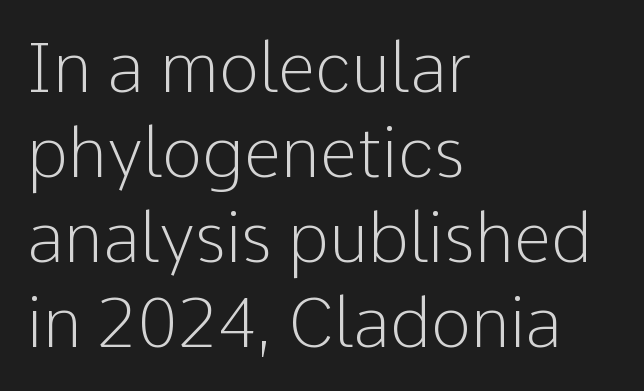
Q: Is the text bold? A: No.
Q: Is the text italic (slanted)? A: No, it is upright.
Q: Is the typeface a serif or a sans-serif typeface? A: Sans-serif.
Q: Is the text underlined? A: No.
Q: How is the paragraph aligned? A: Left-aligned.
Q: Is the spacing between letters normal or unusually wide? A: Normal.
Q: Is the spacing between lines tight, normal or loose? A: Normal.
Q: Width (condensed, normal, or wide)? A: Normal.
Q: Stroke contrast? A: Low.
Q: x-height? A: Medium.
Q: Monospaced? A: No.
